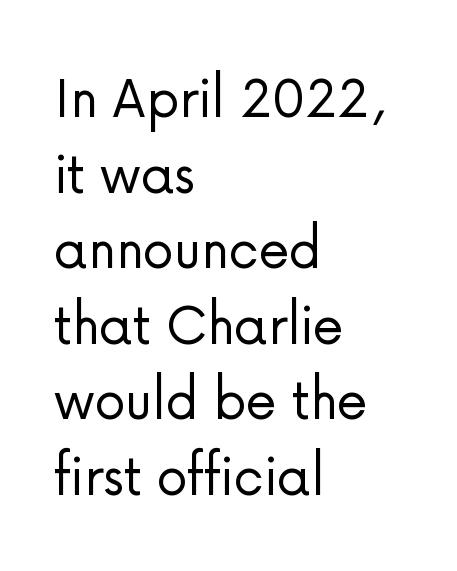
Stems here are at most as thick as an everyday book face. The letterforms sit shoulder to shoulder at normal distance. Ordinary non-slanted type is in use. Where is the straight margin? On the left. You could not count columns in this text — the font is proportionally spaced.
